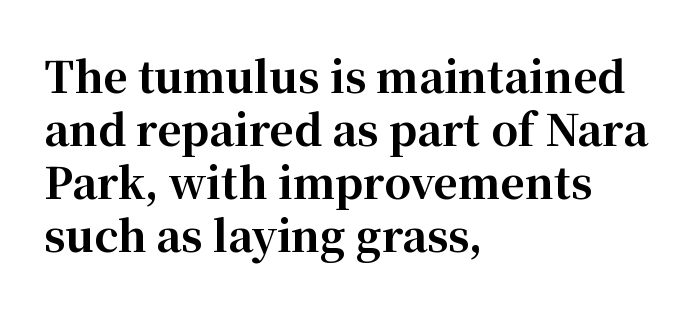
If you drew a line through each stem, it would be perfectly vertical. Set as a true bold cut, around the 700 mark. The type family on display is of the serif kind. Left-aligned paragraph, ragged on the right. Check under the words: just untouched page. Note the varied advance widths — an 'i' is clearly narrower than an 'm'.
